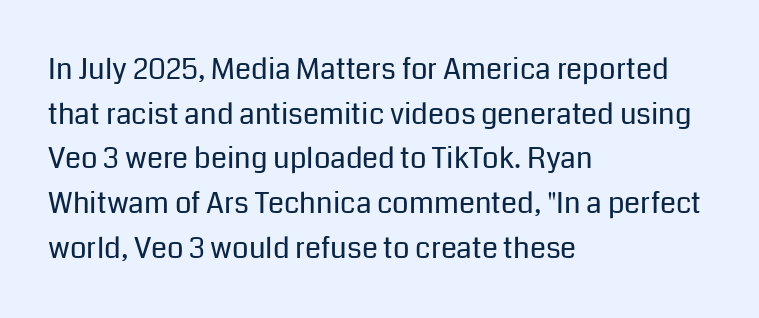
The image shows 29 px regular-weight sans-serif type, upright; set left-aligned, normal line spacing (1.54x), normal letter spacing, not underlined; low stroke contrast and a medium x-height.
